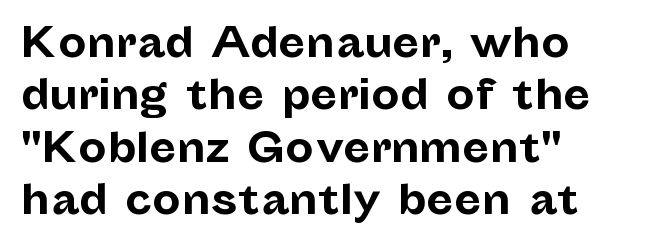
Q: Is the text bold? A: Yes.
Q: Is the text italic (slanted)? A: No, it is upright.
Q: Is the typeface a serif or a sans-serif typeface? A: Sans-serif.
Q: Is the text underlined? A: No.
Q: How is the paragraph aligned? A: Left-aligned.
Q: Is the spacing between letters normal or unusually wide? A: Normal.
Q: Is the spacing between lines tight, normal or loose? A: Normal.
Q: Width (condensed, normal, or wide)? A: Normal.
Q: Stroke contrast? A: Low.
Q: x-height? A: Medium.
Q: Monospaced? A: No.
